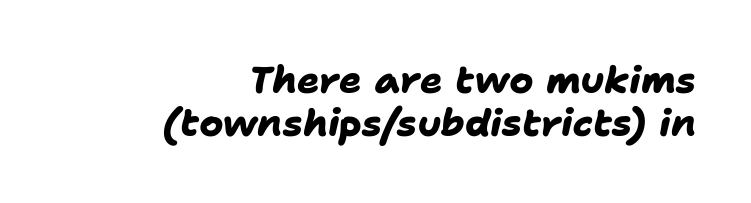
Q: Is the text bold? A: Yes.
Q: Is the typeface a serif or a sans-serif typeface? A: Sans-serif.
Q: Is the text underlined? A: No.
Q: How is the paragraph aligned? A: Right-aligned.
Q: Is the spacing between letters normal or unusually wide? A: Normal.
Q: Width (condensed, normal, or wide)? A: Normal.
Q: Stroke contrast? A: Low.
Q: x-height? A: Medium.
Q: Monospaced? A: No.
